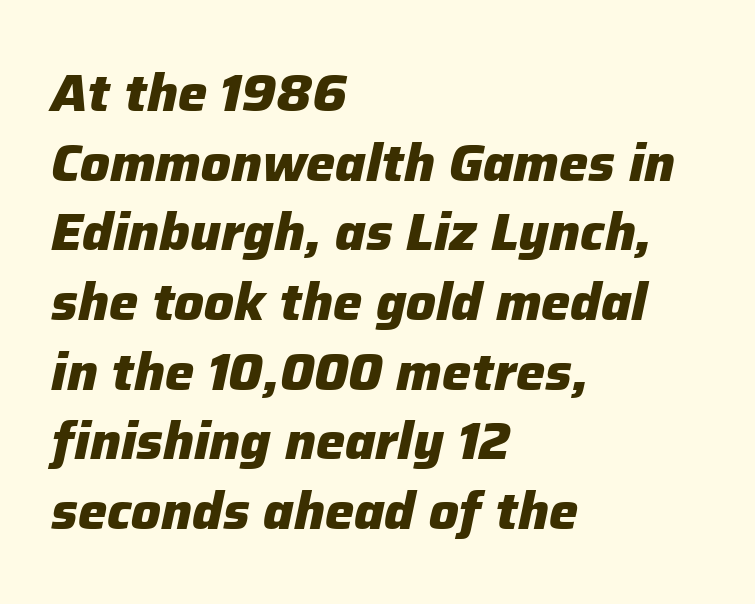
The text carries the slant typical of an italic or oblique font. All the whitespace from short lines collects on the right. The rendering uses natural spacing where letterforms have individual widths. Glance below the letters and you will spot only blank space.
